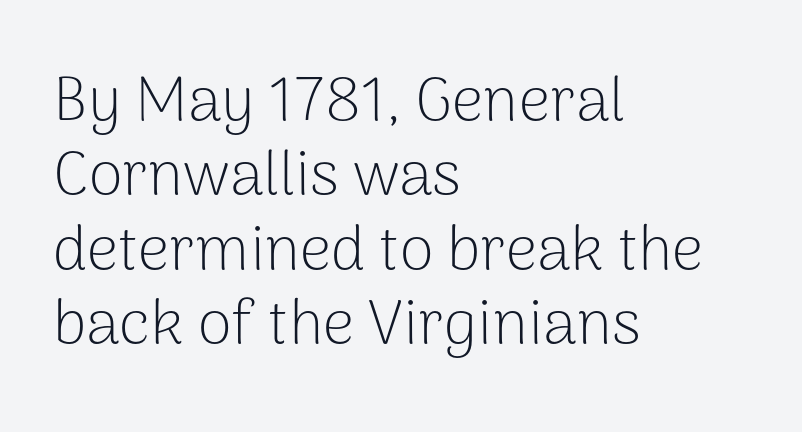
{"serif": "no", "italic": "no", "bold": "no", "weight": "light", "width": "normal", "stroke_contrast": "low", "x_height": "medium", "monospaced": "no", "underline": "no", "align": "left", "line_spacing_ratio": 1.2, "letter_spacing": "normal", "letter_spacing_em": 0.0, "glyph_px": 62}
